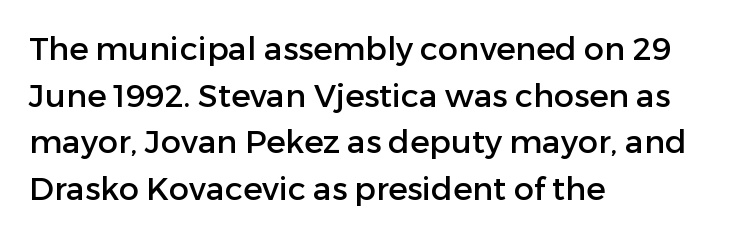
The image shows 32 px sans-serif type, upright; set left-aligned, normal line spacing (1.46x), normal letter spacing, not underlined; low stroke contrast and a medium x-height.
